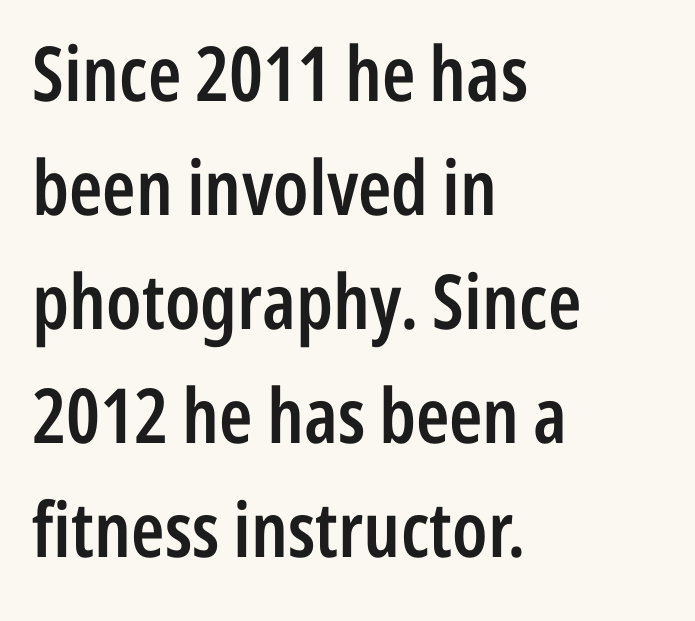
{"serif": "no", "italic": "no", "bold": "semi", "weight": "semibold", "width": "condensed", "stroke_contrast": "low", "x_height": "medium", "monospaced": "no", "underline": "no", "align": "left", "line_spacing": "normal", "line_spacing_ratio": 1.5, "letter_spacing": "normal", "letter_spacing_em": 0.0, "glyph_px": 76}
